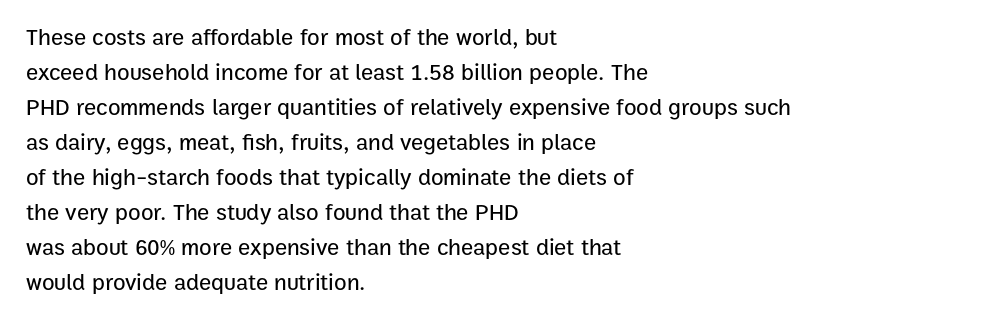
The image shows 23 px text type, upright; set left-aligned, normal line spacing (1.52x), normal letter spacing, not underlined.
